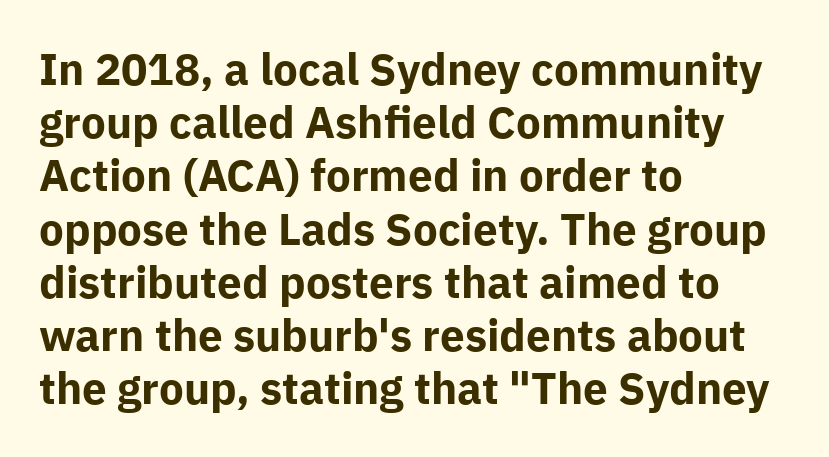
{"serif": "no", "italic": "no", "bold": "yes", "weight": "bold", "width": "normal", "stroke_contrast": "low", "x_height": "medium", "monospaced": "no", "underline": "no", "align": "left", "line_spacing_ratio": 1.21, "letter_spacing": "normal", "letter_spacing_em": 0.0, "glyph_px": 44}
